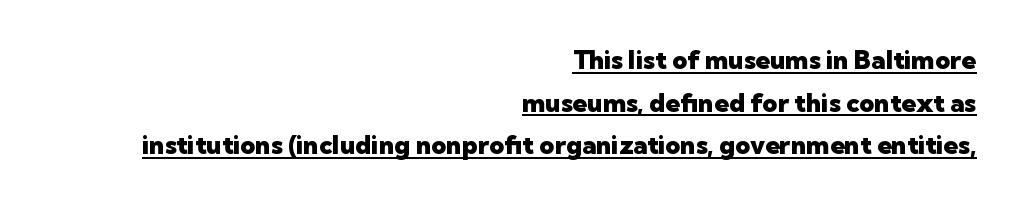
{"italic": "no", "bold": "yes", "underline": "yes", "align": "right", "line_spacing": "normal", "line_spacing_ratio": 1.64, "letter_spacing": "normal", "letter_spacing_em": 0.0, "glyph_px": 26}
